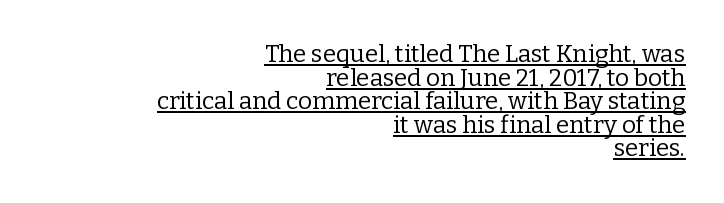
Q: Is the text bold? A: No.
Q: Is the text italic (slanted)? A: No, it is upright.
Q: Is the text underlined? A: Yes.
Q: How is the paragraph aligned? A: Right-aligned.
Q: Is the spacing between letters normal or unusually wide? A: Normal.
Q: Is the spacing between lines tight, normal or loose? A: Tight.
